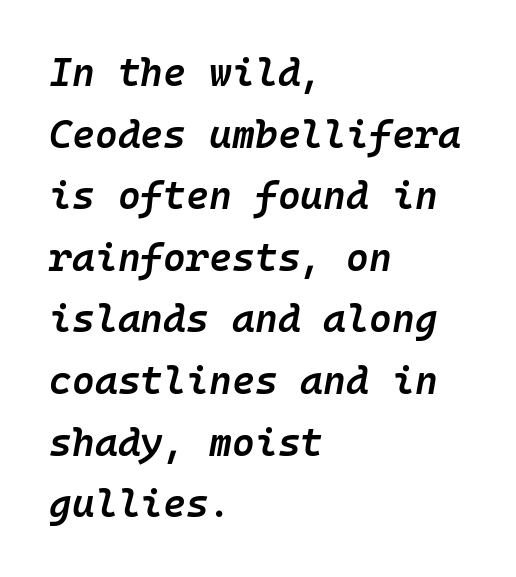
The passage shown stacks its lines at a standard gap. Does the lettering tilt? It does — this is italic. Descenders hang freely into open space. A bit beefed up — I'd call it semibold rather than bold.
